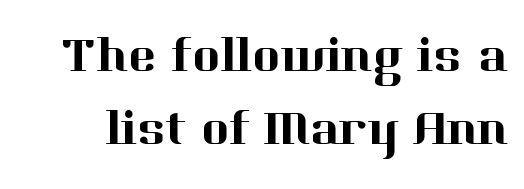
{"serif": "yes", "italic": "no", "width": "normal", "stroke_contrast": "high", "x_height": "medium", "monospaced": "no", "underline": "no", "line_spacing": "normal", "line_spacing_ratio": 1.49, "letter_spacing": "normal", "letter_spacing_em": 0.0, "glyph_px": 49}
